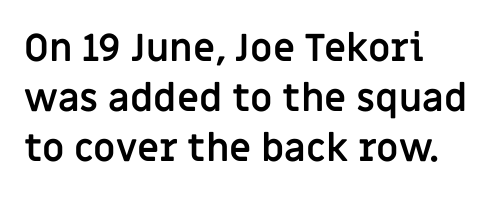
{"serif": "no", "italic": "no", "bold": "yes", "weight": "semibold", "width": "normal", "stroke_contrast": "low", "x_height": "large", "monospaced": "no", "underline": "no", "align": "left", "line_spacing": "normal", "line_spacing_ratio": 1.32, "letter_spacing": "normal", "letter_spacing_em": 0.0, "glyph_px": 38}
